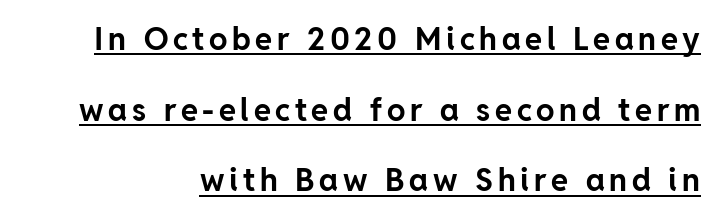
The rendering uses a large line-height, opening up the rows. Students, observe the line beneath the letters — that is underlining. Varying glyph widths throughout — classic text-font behaviour. Classification — sans serif.
